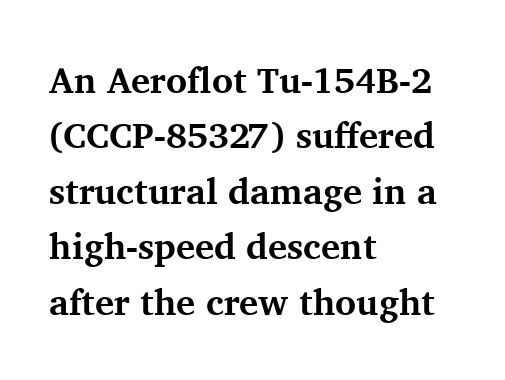
Q: Is the text bold? A: Yes.
Q: Is the text italic (slanted)? A: No, it is upright.
Q: Is the typeface a serif or a sans-serif typeface? A: Serif.
Q: Is the text underlined? A: No.
Q: How is the paragraph aligned? A: Left-aligned.
Q: Is the spacing between letters normal or unusually wide? A: Normal.
Q: Is the spacing between lines tight, normal or loose? A: Normal.
Q: Width (condensed, normal, or wide)? A: Normal.
Q: Stroke contrast? A: Medium.
Q: x-height? A: Medium.
Q: Monospaced? A: No.
